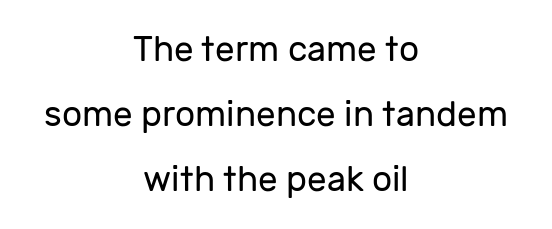
The image shows 35 px regular-weight sans-serif type, upright; set centered, line spacing 1.86x, normal letter spacing, not underlined; low stroke contrast and a medium x-height.
